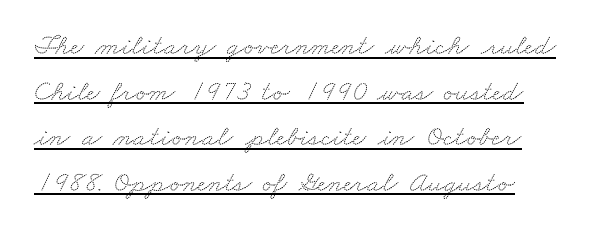
The image shows 29 px wide serif type; set normal line spacing (1.57x), normal letter spacing, underlined; medium stroke contrast and a small x-height.
